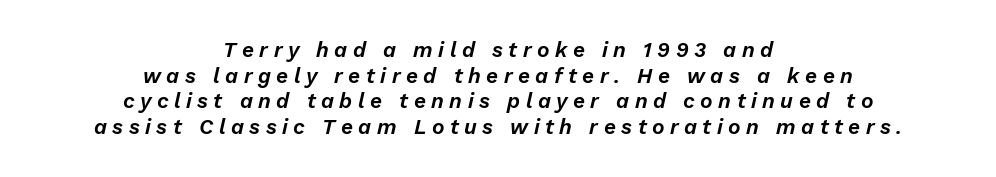
Q: Is the text italic (slanted)? A: Yes, it leans right by about 13 degrees.
Q: Is the text underlined? A: No.
Q: How is the paragraph aligned? A: Centered.
Q: Is the spacing between letters normal or unusually wide? A: Unusually wide.
